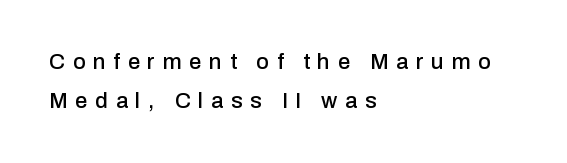
{"italic": "no", "underline": "no", "align": "left", "line_spacing_ratio": 1.79, "letter_spacing": "wide", "letter_spacing_em": 0.35, "glyph_px": 22}
